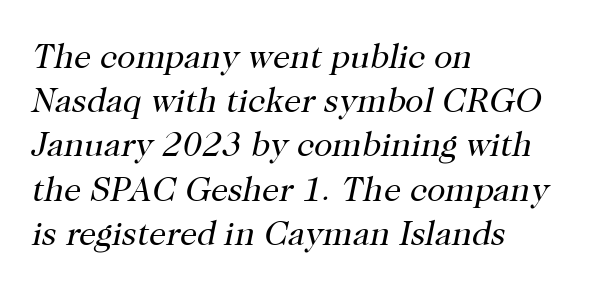
Rows of type keep a routine distance in the vertical direction. Heaviness? Minimal to ordinary, like unemphasized prose. Each letter keeps its own natural width here, so spacing adapts to shape. What kind of face is this? One with serifs. Quick note: italic.
